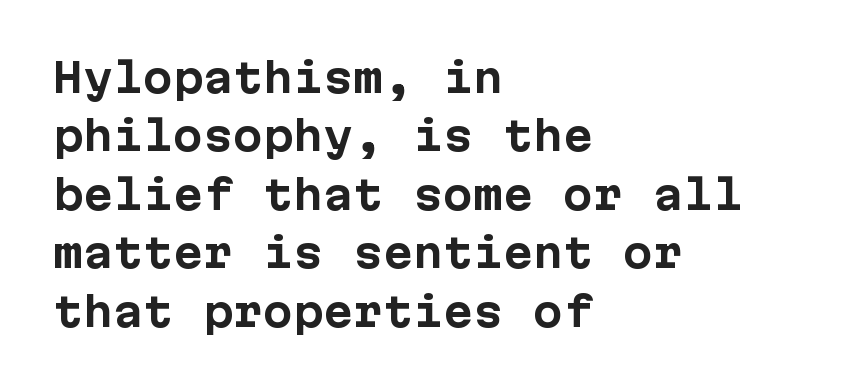
Has an underline been added? It has not. Italic? Not at all — the glyphs are vertical. This rendering employs a face without finishing strokes, i.e., a sans-serif. Does the leading feel generous? No, just average. Observe the ordinary spacing: letters are neighbours, not strangers.
